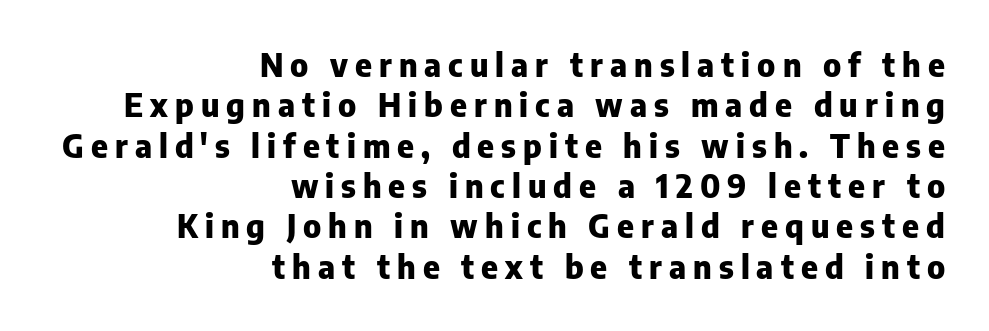
{"serif": "no", "italic": "no", "bold": "yes", "weight": "heavy", "width": "normal", "stroke_contrast": "low", "x_height": "medium", "monospaced": "no", "underline": "no", "align": "right", "line_spacing": "normal", "line_spacing_ratio": 1.26, "letter_spacing": "wide", "letter_spacing_em": 0.22, "glyph_px": 32}
